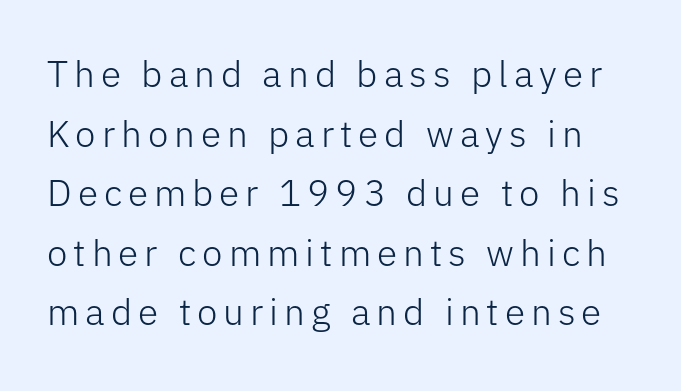
{"serif": "no", "italic": "no", "bold": "no", "weight": "light", "width": "normal", "stroke_contrast": "low", "x_height": "medium", "monospaced": "no", "underline": "no", "line_spacing": "normal", "line_spacing_ratio": 1.61, "glyph_px": 37}
